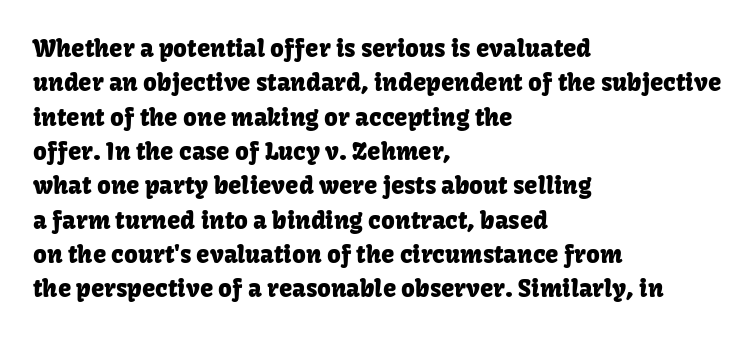
Q: Is the text italic (slanted)? A: No, it is upright.
Q: Is the text underlined? A: No.
Q: How is the paragraph aligned? A: Left-aligned.
Q: Is the spacing between letters normal or unusually wide? A: Normal.
Q: Is the spacing between lines tight, normal or loose? A: Normal.
